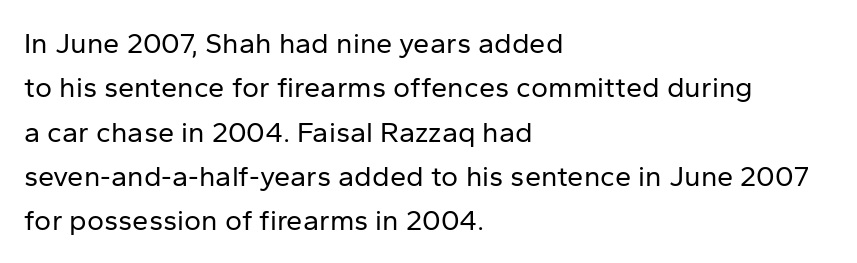
{"serif": "no", "italic": "no", "bold": "no", "weight": "regular", "width": "normal", "stroke_contrast": "low", "x_height": "medium", "monospaced": "no", "underline": "no", "align": "left", "line_spacing": "normal", "line_spacing_ratio": 1.53, "letter_spacing": "normal", "letter_spacing_em": 0.0, "glyph_px": 29}
